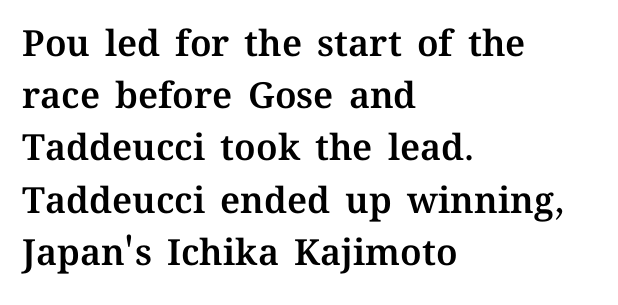
Q: Is the text italic (slanted)? A: No, it is upright.
Q: Is the text underlined? A: No.
Q: How is the paragraph aligned? A: Left-aligned.
Q: Is the spacing between letters normal or unusually wide? A: Normal.
Q: Is the spacing between lines tight, normal or loose? A: Normal.
Q: Width (condensed, normal, or wide)? A: Normal.
Q: Stroke contrast? A: Medium.
Q: x-height? A: Medium.
Q: Monospaced? A: No.
